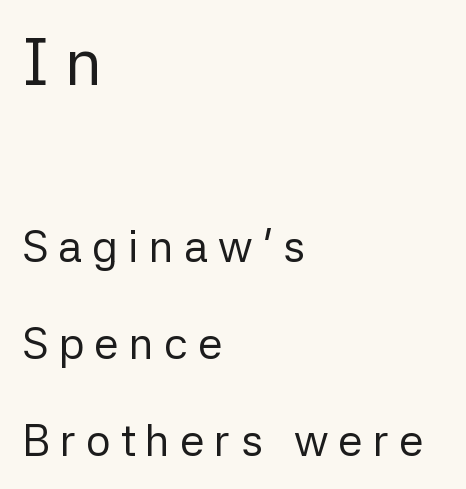
The image shows 66 px regular-weight sans-serif type, upright; set left-aligned, loose line spacing (2.2x), unusually wide letter spacing (+0.23 em), not underlined; the first (top) block is 1.5x larger; low stroke contrast and a medium x-height.
